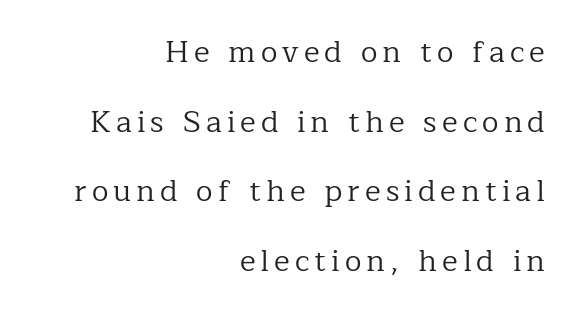
The image shows 30 px regular-weight serif type, upright; set right-aligned, loose line spacing (2.32x), not underlined; low stroke contrast and a medium x-height.
